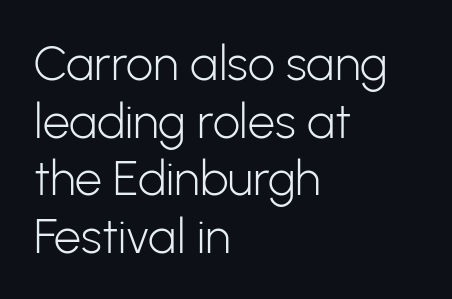
These lines are rendered in a variable-pitch font. The characters are drawn with everyday or finer stroke widths. Just letters on the line, the space beneath them empty. Typeset ragged right — the left edge is the straight one. In terms of letterspacing, this is plain default setting.
